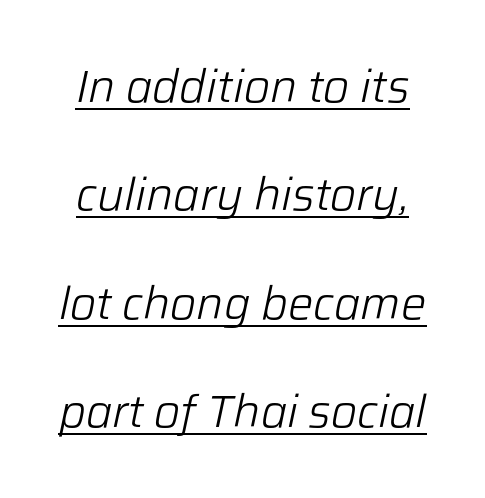
{"italic": "yes", "lean": "right", "slant_degrees": 12, "bold": "no", "weight": "light", "width": "normal", "stroke_contrast": "low", "x_height": "medium", "monospaced": "no", "underline": "yes", "line_spacing": "loose", "line_spacing_ratio": 2.41, "letter_spacing": "normal", "letter_spacing_em": 0.0, "glyph_px": 45}
